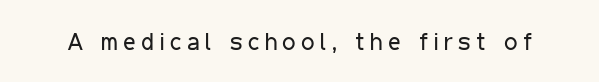
{"italic": "no", "bold": "no", "underline": "no", "letter_spacing": "wide", "letter_spacing_em": 0.22, "glyph_px": 24}
